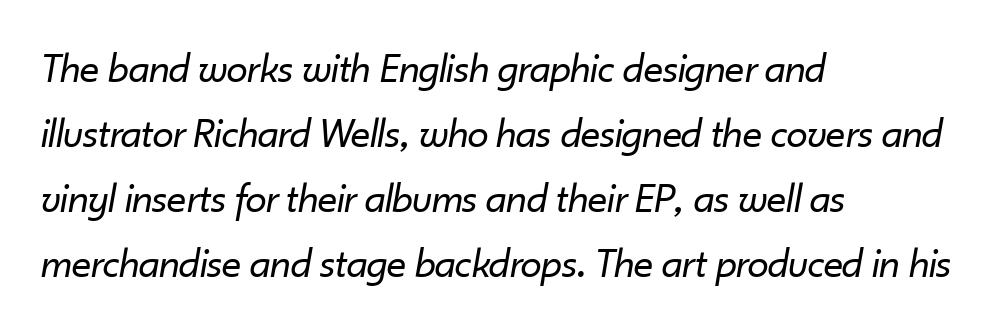
The face used here is proportionally spaced, like ordinary book or web type. In terms of posture, this sample is oblique. The letters look calm and open, with moderate or lighter stems. The gap between lines stays unmarked. Words appear dense and cohesive because spacing is normal.
